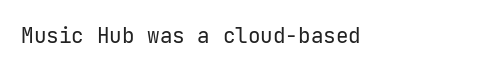
The image shows 21 px text type, upright; set normal letter spacing, not underlined.
